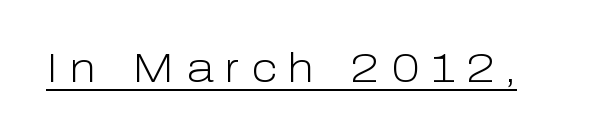
Q: Is the text bold? A: No.
Q: Is the text italic (slanted)? A: No, it is upright.
Q: Is the typeface a serif or a sans-serif typeface? A: Sans-serif.
Q: Is the text underlined? A: Yes.
Q: Is the spacing between letters normal or unusually wide? A: Unusually wide.
Q: Width (condensed, normal, or wide)? A: Normal.
Q: Stroke contrast? A: Low.
Q: x-height? A: Medium.
Q: Monospaced? A: No.
